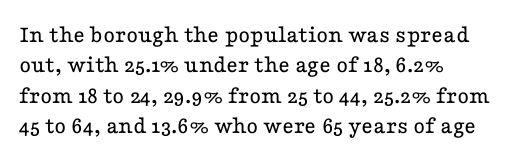
{"italic": "no", "bold": "no", "underline": "no", "align": "left", "line_spacing_ratio": 1.22, "letter_spacing": "normal", "letter_spacing_em": 0.0, "glyph_px": 25}
